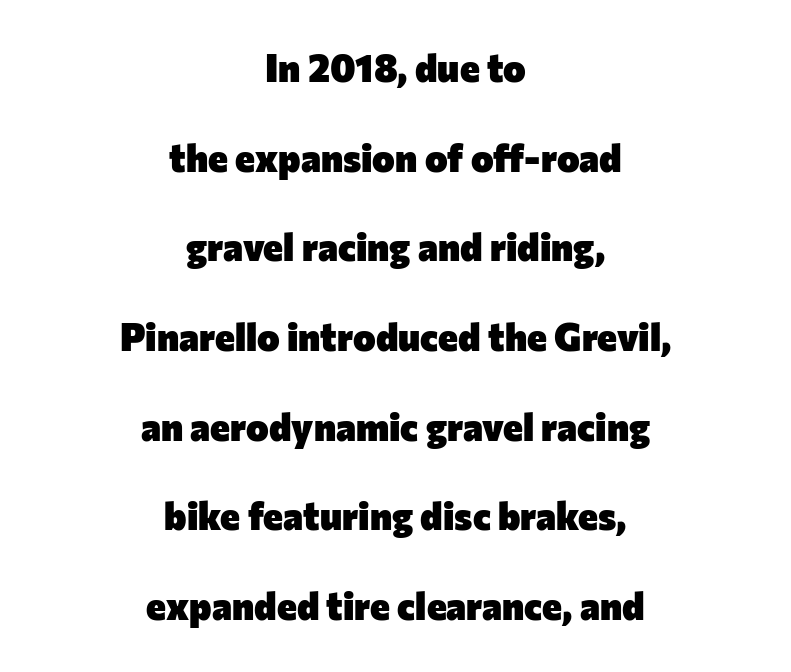
Honestly, the rows look like they've been pulled way apart. The letters carry no serifs — their stems end cleanly without finishing strokes. This sample uses an upright cut, with every glyph sitting square on the baseline. A bare baseline throughout the passage. A typesetter would call this zero additional tracking.
